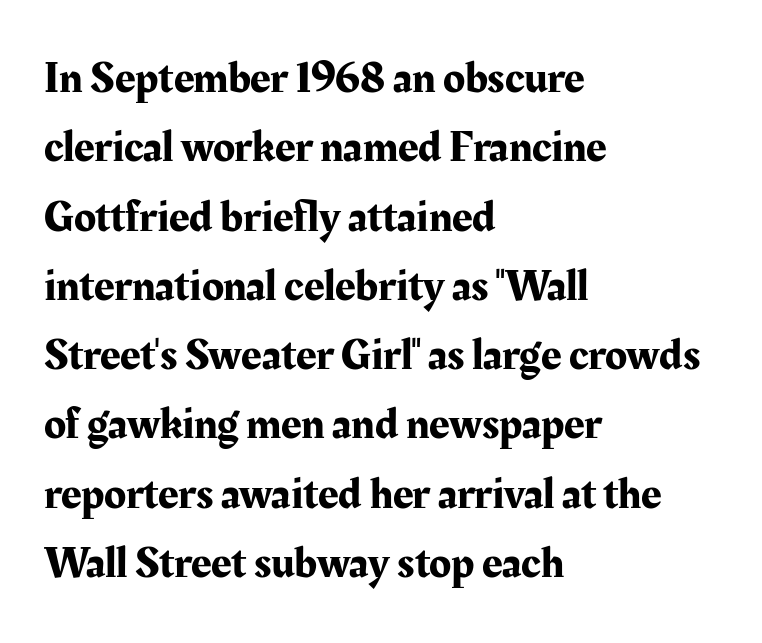
These lines sit exactly where default settings would place them. Old-style or modern, the face here clearly has serifs. Type without underlining. Unlike italic type, these characters show no tilt at all. The face used here is rendered with its standard letterfit.
